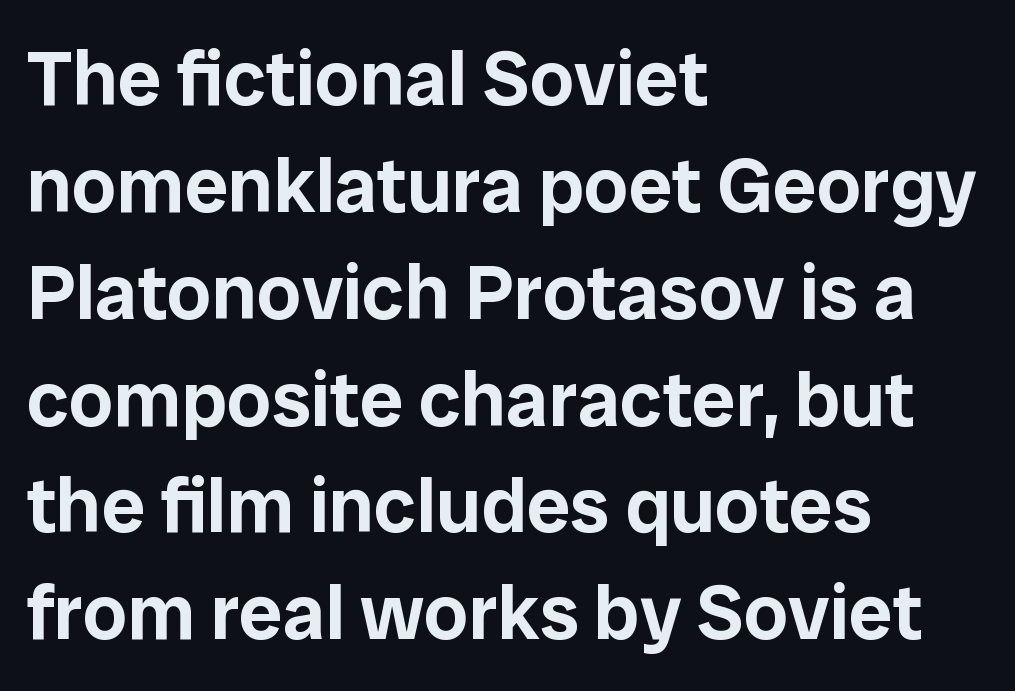
Regular leading. Does the type have serifs? No, each stem ends abruptly. Short note: letters normally spaced. Looks like regular typesetting: each glyph gets only the width it needs.
